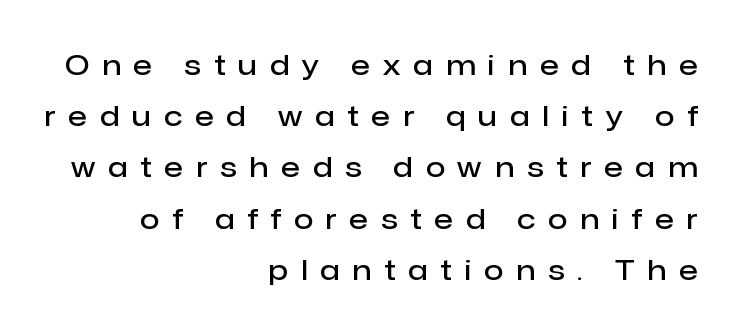
{"serif": "no", "italic": "no", "bold": "semi", "weight": "semibold", "width": "normal", "stroke_contrast": "low", "x_height": "medium", "monospaced": "no", "underline": "no", "align": "right", "line_spacing_ratio": 1.83, "letter_spacing": "wide", "letter_spacing_em": 0.47, "glyph_px": 28}
